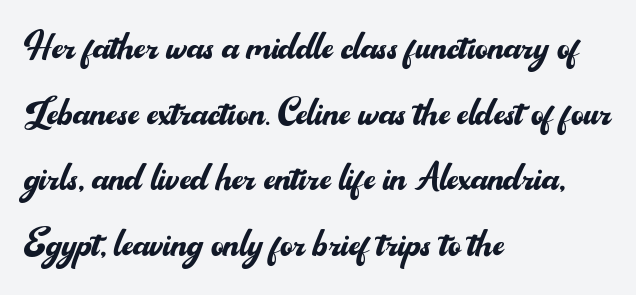
The image shows 49 px regular-weight sans-serif type; set left-aligned, normal line spacing (1.34x), normal letter spacing, not underlined; medium stroke contrast and a small x-height.
